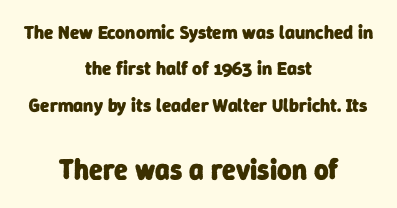
Q: Is the text bold? A: Yes.
Q: Is the typeface a serif or a sans-serif typeface? A: Sans-serif.
Q: Is the text underlined? A: No.
Q: How is the paragraph aligned? A: Centered.
Q: Is the spacing between letters normal or unusually wide? A: Normal.
Q: Is the spacing between lines tight, normal or loose? A: Loose.
Q: Which block of text is set in a larger size, the first (top) or the second (bottom)? A: The second (bottom) one.
Q: Width (condensed, normal, or wide)? A: Normal.
Q: Stroke contrast? A: Low.
Q: x-height? A: Medium.
Q: Monospaced? A: No.
